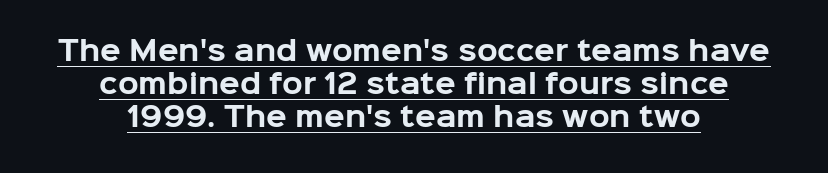
{"italic": "no", "bold": "yes", "underline": "yes", "align": "center", "line_spacing_ratio": 1.23, "letter_spacing": "normal", "letter_spacing_em": 0.0, "glyph_px": 27}
